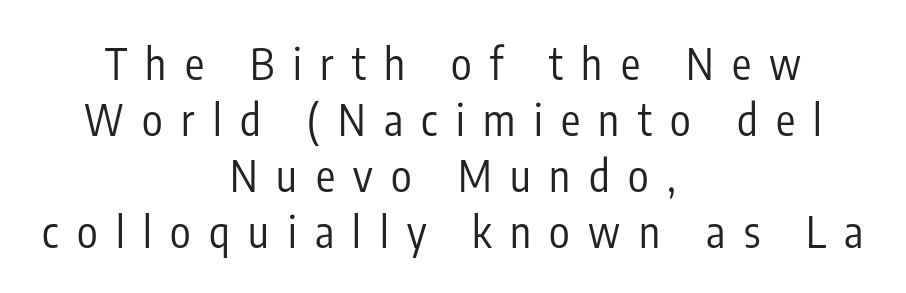
{"serif": "no", "italic": "no", "bold": "no", "weight": "regular", "width": "condensed", "stroke_contrast": "low", "x_height": "medium", "monospaced": "no", "underline": "no", "align": "center", "line_spacing": "normal", "line_spacing_ratio": 1.3, "letter_spacing": "wide", "letter_spacing_em": 0.43, "glyph_px": 43}
